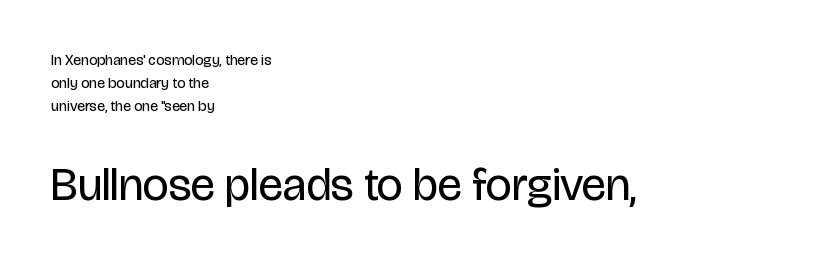
{"serif": "no", "italic": "no", "bold": "no", "weight": "regular", "width": "condensed", "stroke_contrast": "low", "x_height": "large", "monospaced": "no", "underline": "no", "align": "left", "line_spacing": "normal", "line_spacing_ratio": 1.53, "letter_spacing": "normal", "letter_spacing_em": 0.0, "larger_block": "second", "size_ratio": 3.07, "glyph_px": 46}
